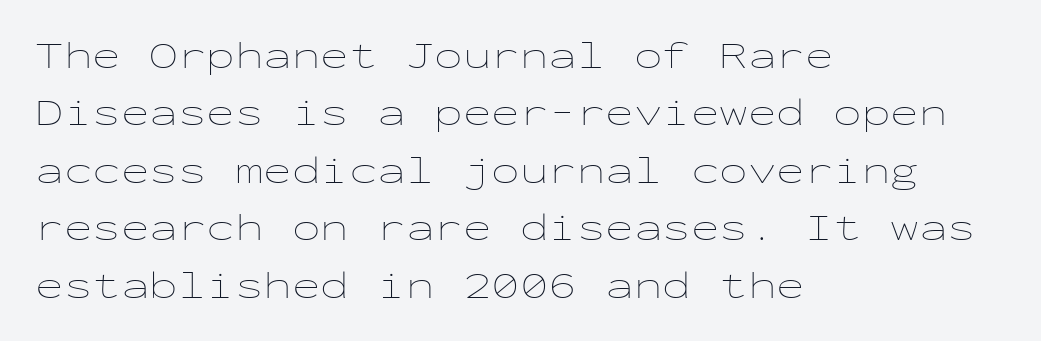
{"italic": "no", "bold": "no", "weight": "thin", "width": "wide", "stroke_contrast": "low", "x_height": "medium", "monospaced": "yes", "underline": "no", "align": "left", "line_spacing": "normal", "line_spacing_ratio": 1.51, "letter_spacing": "normal", "letter_spacing_em": 0.0, "glyph_px": 38}
